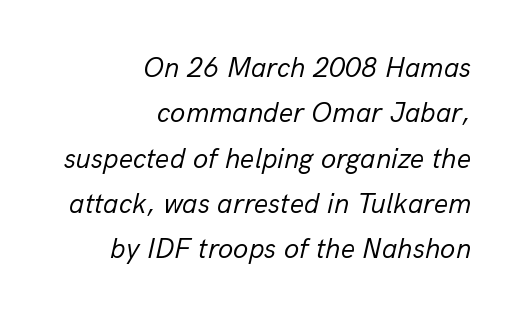
{"italic": "yes", "lean": "right", "slant_degrees": 13, "bold": "no", "weight": "regular", "width": "normal", "stroke_contrast": "low", "x_height": "medium", "monospaced": "no", "underline": "no", "align": "right", "line_spacing": "normal", "line_spacing_ratio": 1.62, "letter_spacing": "normal", "letter_spacing_em": 0.0, "glyph_px": 28}
